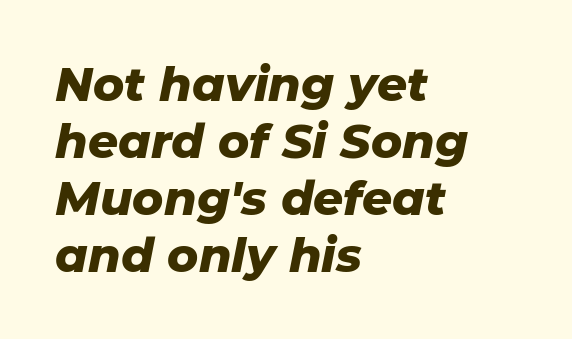
Words float on clear page, feet unadorned. Characters follow at the spacing the type designer built in. The face used here is proportionally spaced, like ordinary book or web type. Horizontal alignment here is leftward, the default for most running prose.
